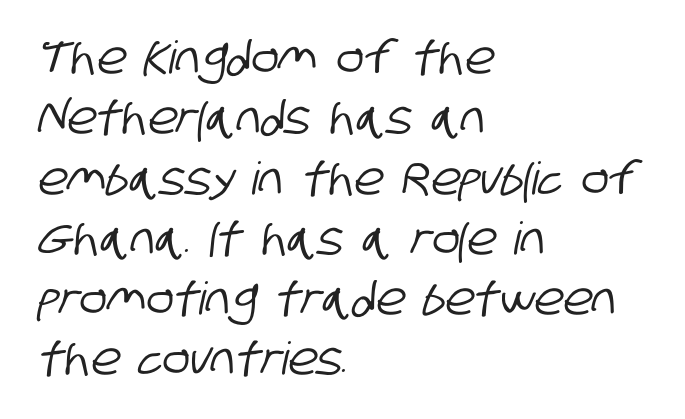
Is this a fixed-width face? No — the glyphs have proportional, varying widths. Grotesque or geometric, the face here clearly has no serifs. Baseline-to-baseline distance is the conventional proportion of letter height. Standard letterfit; no display-style spreading of the glyphs. Plain, unruled lines of type.
